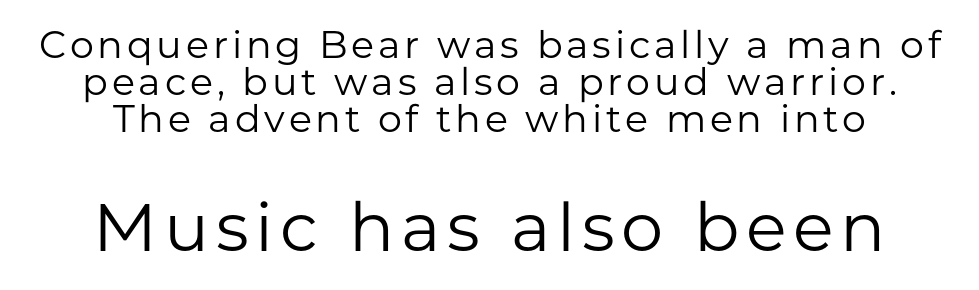
Each row of text sits above clean, open space. Line starts and ends both wander, symmetrically. Horizontal bands of white between lines are thin slivers. The rendering enlarges the type as you move from the upper chunk to the lower. On a weight scale, this lands at 450 or below. It's the straight-up-and-down kind of type.
